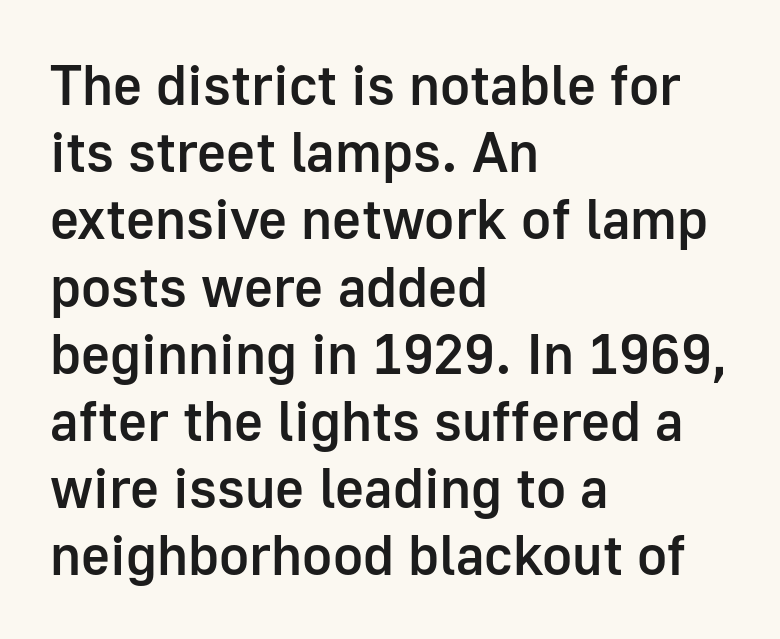
Q: Is the text bold? A: Semi-bold.
Q: Is the text italic (slanted)? A: No, it is upright.
Q: Is the typeface a serif or a sans-serif typeface? A: Sans-serif.
Q: Is the text underlined? A: No.
Q: How is the paragraph aligned? A: Left-aligned.
Q: Is the spacing between letters normal or unusually wide? A: Normal.
Q: Width (condensed, normal, or wide)? A: Normal.
Q: Stroke contrast? A: Low.
Q: x-height? A: Medium.
Q: Monospaced? A: No.
